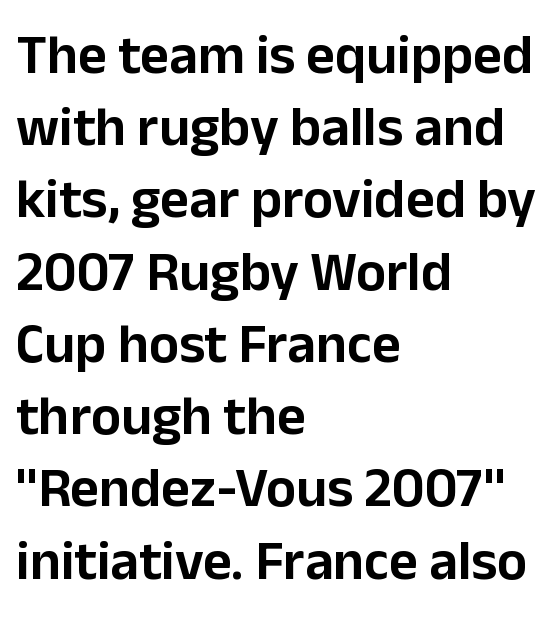
The image shows 56 px sans-serif type, upright; set left-aligned, normal line spacing (1.29x), normal letter spacing, not underlined; low stroke contrast and a medium x-height.
